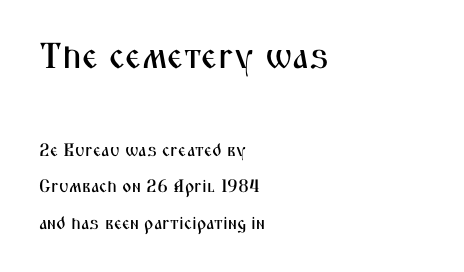
Q: Is the text italic (slanted)? A: No, it is upright.
Q: Is the typeface a serif or a sans-serif typeface? A: Sans-serif.
Q: Is the text underlined? A: No.
Q: How is the paragraph aligned? A: Left-aligned.
Q: Is the spacing between letters normal or unusually wide? A: Normal.
Q: Is the spacing between lines tight, normal or loose? A: Loose.
Q: Which block of text is set in a larger size, the first (top) or the second (bottom)? A: The first (top) one.
Q: Width (condensed, normal, or wide)? A: Condensed.
Q: Stroke contrast? A: Medium.
Q: x-height? A: Medium.
Q: Monospaced? A: No.
